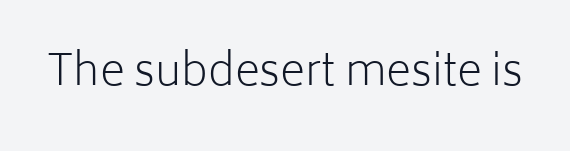
The lettering holds an erect, upright posture throughout. Summary of weight: not heavy and not bold. What stands out about the letter spacing? Nothing — it is the standard amount. The space beneath each line is pristine and unruled.
